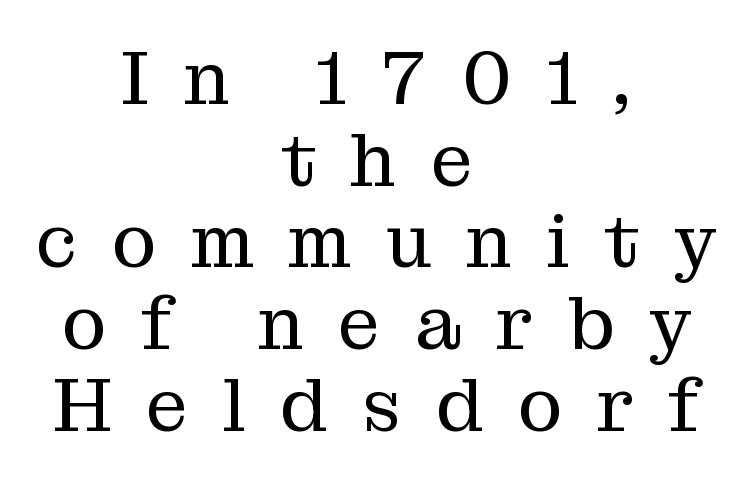
The image shows 75 px regular-weight serif type, upright; set centered, tight line spacing (1.09x), unusually wide letter spacing (+0.46 em), not underlined; medium stroke contrast and a medium x-height.
